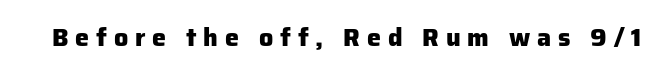
Q: Is the text bold? A: Yes.
Q: Is the text italic (slanted)? A: No, it is upright.
Q: Is the text underlined? A: No.
Q: Is the spacing between letters normal or unusually wide? A: Unusually wide.
